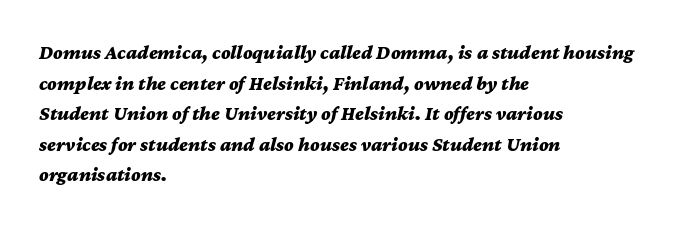
{"italic": "yes", "lean": "right", "slant_degrees": 12, "bold": "yes", "underline": "no", "align": "left", "line_spacing": "normal", "line_spacing_ratio": 1.53, "letter_spacing": "normal", "letter_spacing_em": 0.0, "glyph_px": 20}
